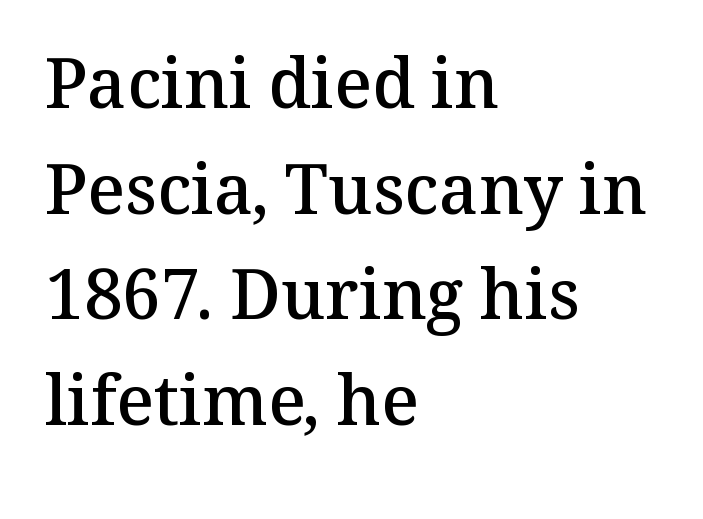
The image shows 69 px semibold serif type, upright; set left-aligned, normal line spacing (1.53x), normal letter spacing, not underlined; medium stroke contrast and a medium x-height.
